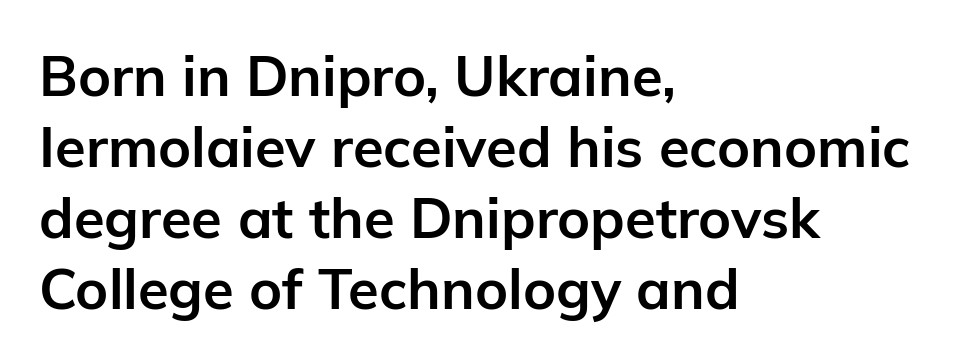
The image shows 56 px bold sans-serif type, upright; set left-aligned, normal line spacing (1.27x), normal letter spacing, not underlined; low stroke contrast and a medium x-height.
